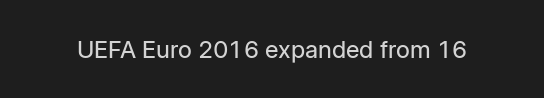
The image shows 24 px text type, upright; set normal letter spacing, not underlined.
